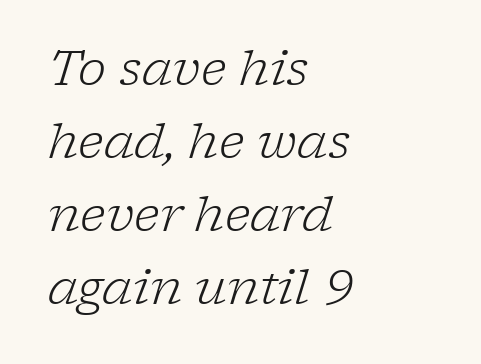
Q: Is the text bold? A: No.
Q: Is the text italic (slanted)? A: Yes, it leans right by about 17 degrees.
Q: Is the typeface a serif or a sans-serif typeface? A: Serif.
Q: Is the text underlined? A: No.
Q: How is the paragraph aligned? A: Left-aligned.
Q: Is the spacing between letters normal or unusually wide? A: Normal.
Q: Is the spacing between lines tight, normal or loose? A: Normal.
Q: Width (condensed, normal, or wide)? A: Normal.
Q: Stroke contrast? A: Low.
Q: x-height? A: Medium.
Q: Monospaced? A: No.
